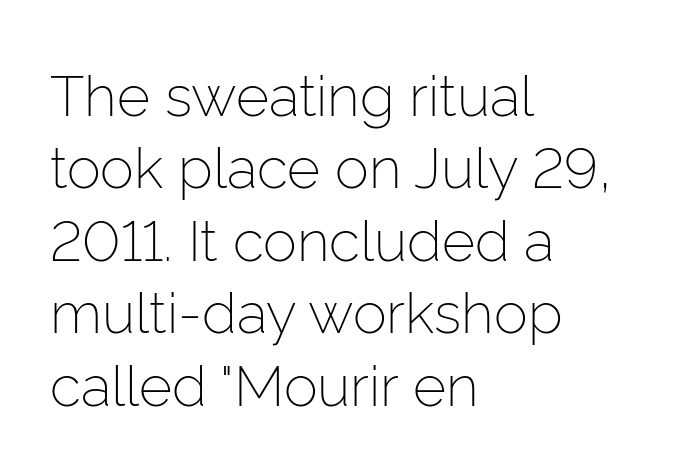
The image shows 57 px light sans-serif type, upright; set left-aligned, normal line spacing (1.27x), normal letter spacing, not underlined; low stroke contrast and a medium x-height.
